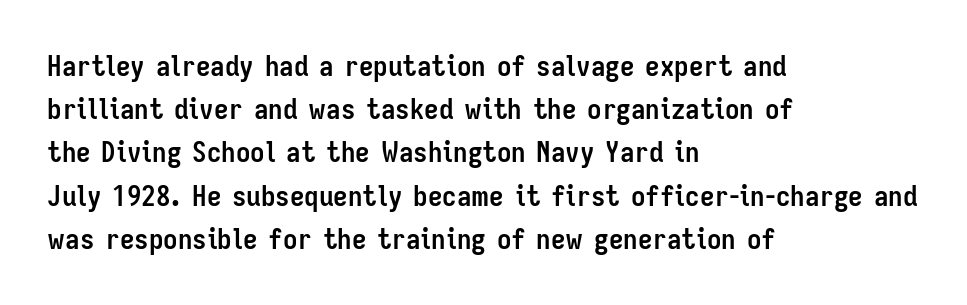
The image shows 29 px semibold, condensed sans-serif type, upright; set left-aligned, normal line spacing (1.49x), normal letter spacing, not underlined; low stroke contrast and a medium x-height.
